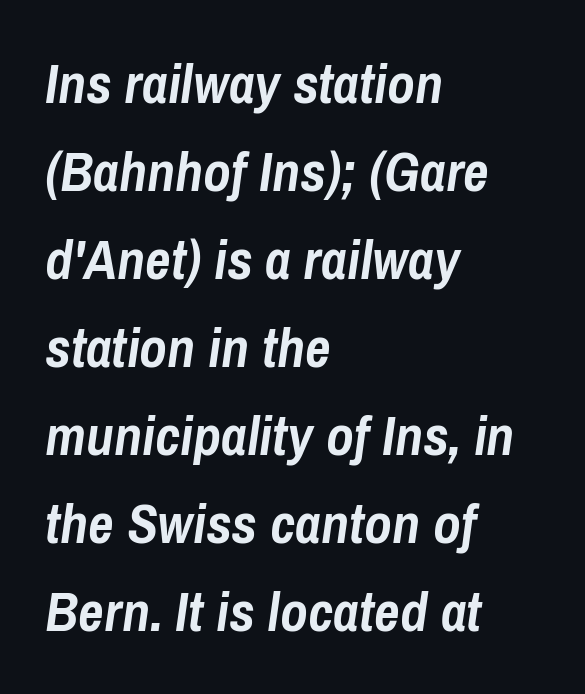
{"italic": "yes", "lean": "right", "slant_degrees": 8, "bold": "yes", "weight": "semibold", "width": "condensed", "stroke_contrast": "low", "x_height": "medium", "monospaced": "no", "underline": "no", "align": "left", "line_spacing": "normal", "line_spacing_ratio": 1.57, "letter_spacing": "normal", "letter_spacing_em": 0.0, "glyph_px": 56}
